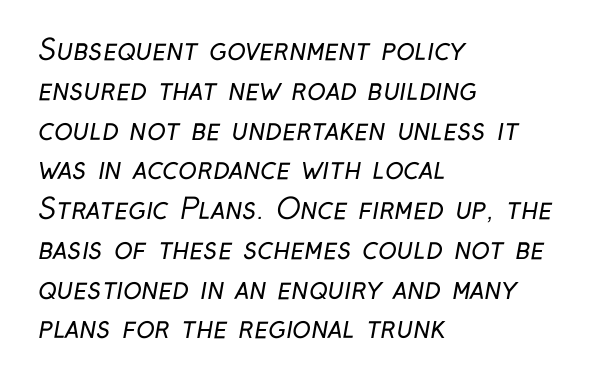
Q: Is the text bold? A: No.
Q: Is the typeface a serif or a sans-serif typeface? A: Sans-serif.
Q: Is the text underlined? A: No.
Q: How is the paragraph aligned? A: Left-aligned.
Q: Is the spacing between letters normal or unusually wide? A: Normal.
Q: Is the spacing between lines tight, normal or loose? A: Normal.
Q: Width (condensed, normal, or wide)? A: Condensed.
Q: Stroke contrast? A: Low.
Q: x-height? A: Medium.
Q: Monospaced? A: No.
